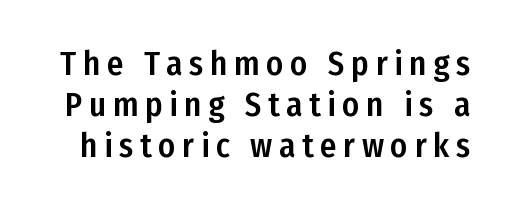
Proportional: the letters do not fall into vertical columns. These lines were composed using upright roman letters. Regarding leading, the lines here are spaced in the standard way. The rendering shows plain stroke endings on the letterforms — a sans-serif design.
